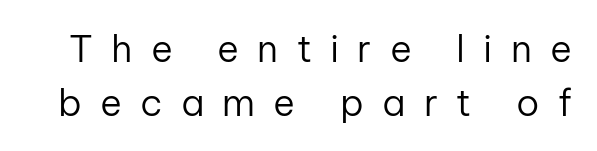
Rendered with straight, roman letterforms. Does extra space separate the letters? Yes, quite a lot of it. This sample has the flowing, uneven cadence of proportional lettering. These glyphs show unthickened strokes, regular width or finer.
